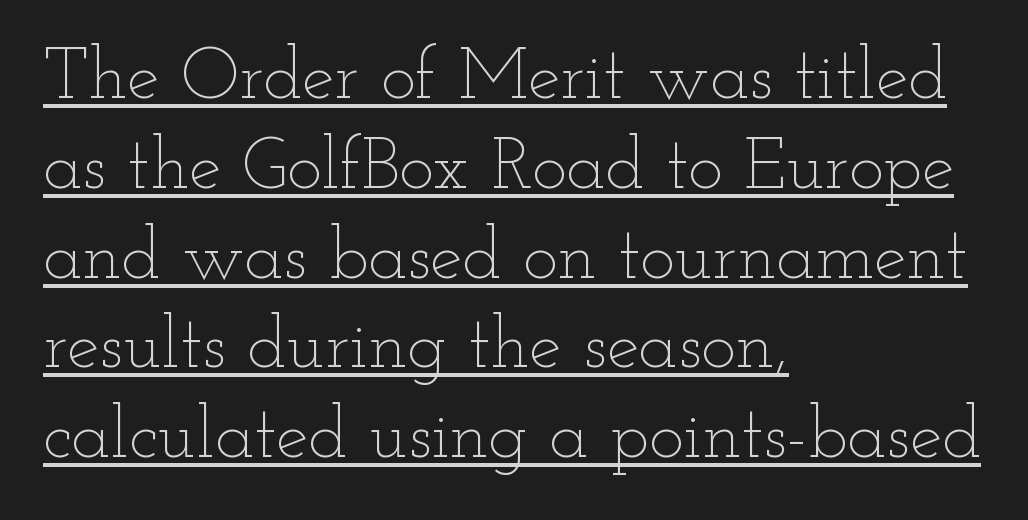
{"italic": "no", "bold": "no", "weight": "thin", "width": "wide", "stroke_contrast": "low", "x_height": "small", "monospaced": "no", "underline": "yes", "align": "left", "line_spacing_ratio": 1.23, "letter_spacing": "normal", "letter_spacing_em": 0.0, "glyph_px": 73}
